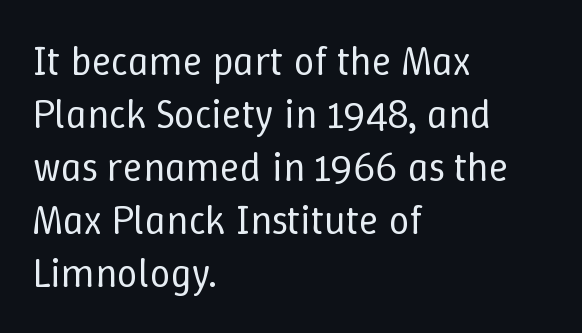
The image shows 41 px regular-weight type, upright; set left-aligned, normal line spacing (1.29x), normal letter spacing, not underlined; low stroke contrast and a medium x-height.
